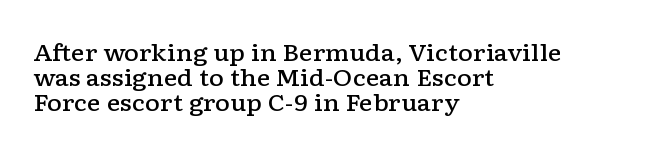
{"italic": "no", "bold": "semi", "underline": "no", "align": "left", "line_spacing": "tight", "line_spacing_ratio": 1.08, "letter_spacing": "normal", "letter_spacing_em": 0.0, "glyph_px": 23}
